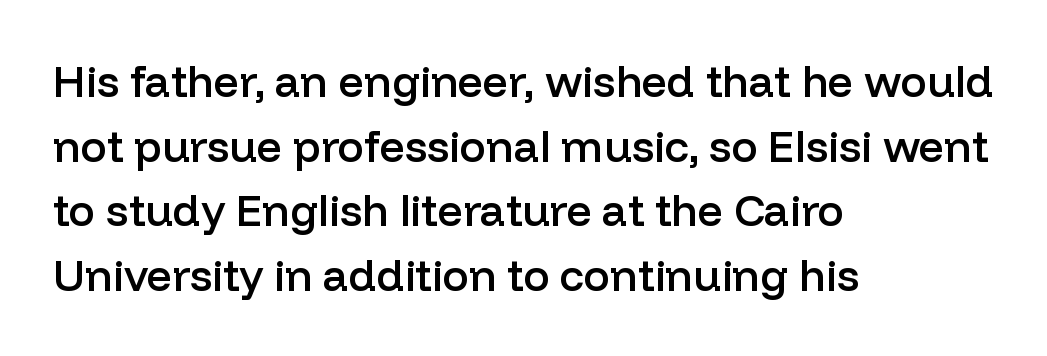
Layout note: lines flush left. Descender tails drop into unmarked territory. Normally led — the rows are evenly, conventionally spaced. Nobody touched the tracking dial on this one. Character widths vary here, with narrow letters taking less room than wide ones. Students, this is semibold: more ink than regular, less than bold.
